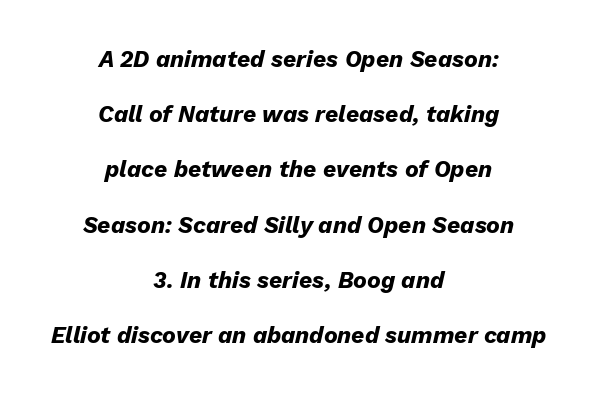
Q: Is the text bold? A: Yes.
Q: Is the text italic (slanted)? A: Yes, it leans right by about 13 degrees.
Q: Is the text underlined? A: No.
Q: How is the paragraph aligned? A: Centered.
Q: Is the spacing between letters normal or unusually wide? A: Normal.
Q: Is the spacing between lines tight, normal or loose? A: Loose.
